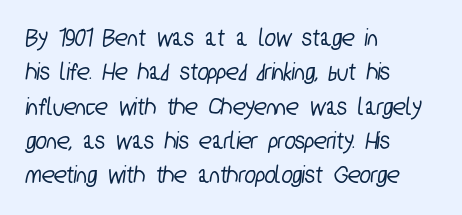
Q: Is the text underlined? A: No.
Q: How is the paragraph aligned? A: Left-aligned.
Q: Is the spacing between letters normal or unusually wide? A: Normal.
Q: Is the spacing between lines tight, normal or loose? A: Normal.
